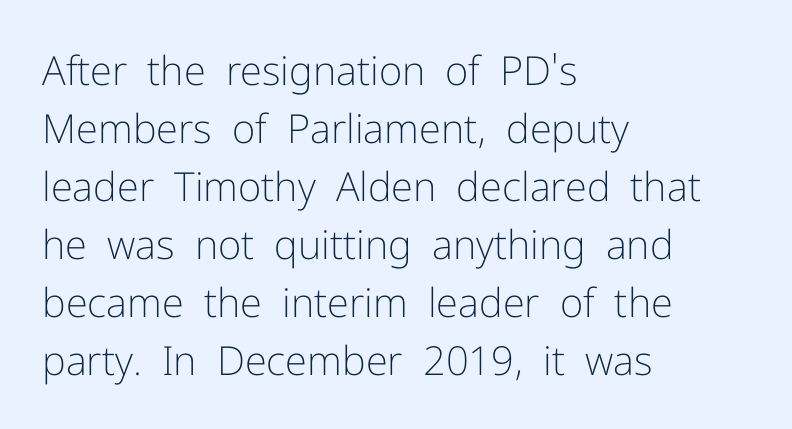
The image shows 40 px light sans-serif type, upright; set left-aligned, normal line spacing (1.45x), normal letter spacing, not underlined; low stroke contrast and a medium x-height.
